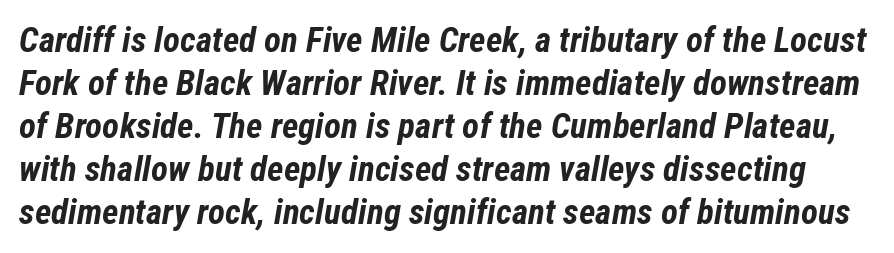
The image shows 35 px bold, condensed type, italic (leaning right); set line spacing 1.23x, normal letter spacing, not underlined; low stroke contrast and a medium x-height.
